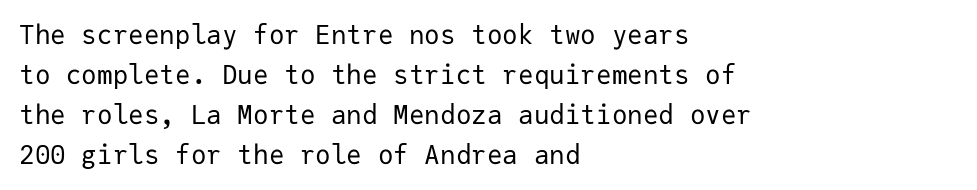
{"italic": "no", "bold": "no", "underline": "no", "align": "left", "line_spacing": "normal", "line_spacing_ratio": 1.54, "letter_spacing": "normal", "letter_spacing_em": 0.0, "glyph_px": 26}
